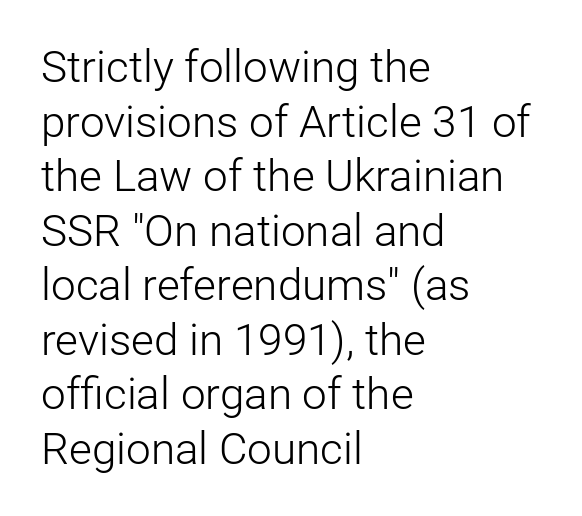
The image shows 44 px light sans-serif type, upright; set left-aligned, line spacing 1.24x, normal letter spacing, not underlined; low stroke contrast and a medium x-height.
